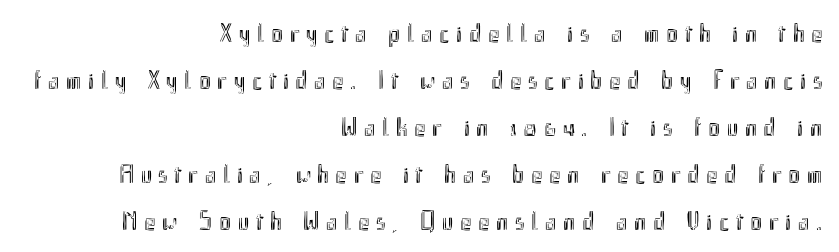
Descender tails drop into unmarked territory. A roman cut, with each character standing at attention. Characters follow at a spacing far wider than the type designer built in. The lines in this sample share a right terminus and differ only in where they begin.
